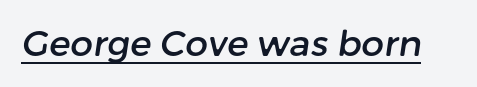
The image shows 36 px sans-serif type; set normal letter spacing, underlined; low stroke contrast and a medium x-height.
